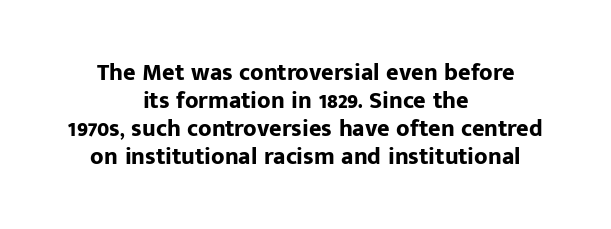
Q: Is the text bold? A: Yes.
Q: Is the text italic (slanted)? A: No, it is upright.
Q: Is the text underlined? A: No.
Q: How is the paragraph aligned? A: Centered.
Q: Is the spacing between letters normal or unusually wide? A: Normal.
